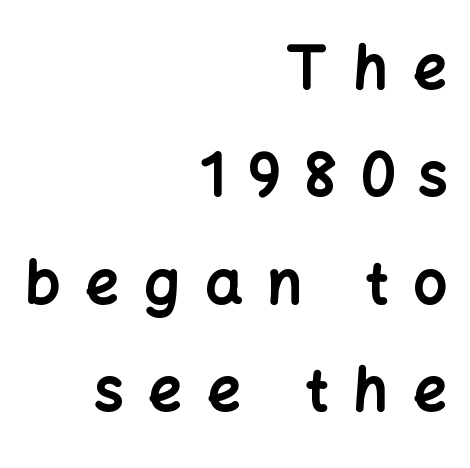
Q: Is the text bold? A: Yes.
Q: Is the text italic (slanted)? A: No, it is upright.
Q: Is the typeface a serif or a sans-serif typeface? A: Sans-serif.
Q: Is the text underlined? A: No.
Q: How is the paragraph aligned? A: Right-aligned.
Q: Is the spacing between letters normal or unusually wide? A: Unusually wide.
Q: Width (condensed, normal, or wide)? A: Normal.
Q: Stroke contrast? A: Low.
Q: x-height? A: Medium.
Q: Monospaced? A: No.
